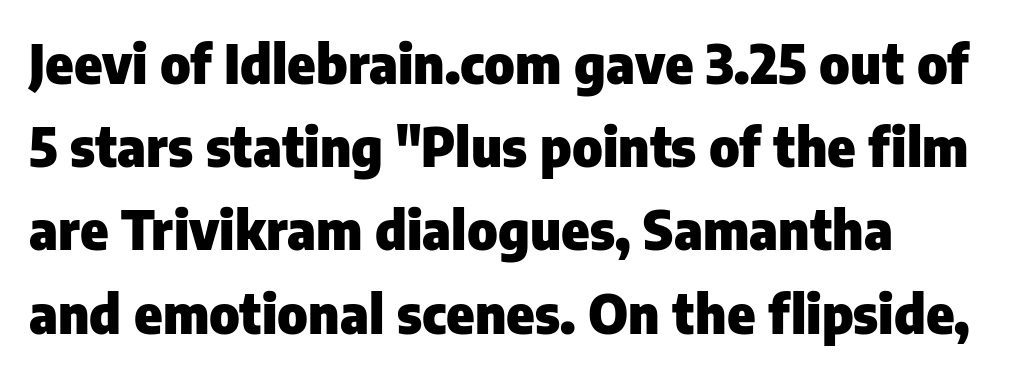
Q: Is the text bold? A: Yes.
Q: Is the text italic (slanted)? A: No, it is upright.
Q: Is the typeface a serif or a sans-serif typeface? A: Sans-serif.
Q: Is the text underlined? A: No.
Q: Is the spacing between letters normal or unusually wide? A: Normal.
Q: Is the spacing between lines tight, normal or loose? A: Normal.
Q: Width (condensed, normal, or wide)? A: Normal.
Q: Stroke contrast? A: Low.
Q: x-height? A: Medium.
Q: Monospaced? A: No.
